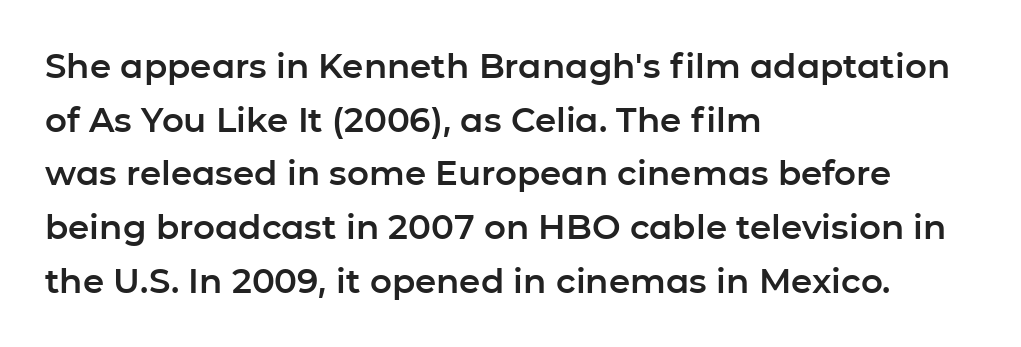
Q: Is the text italic (slanted)? A: No, it is upright.
Q: Is the typeface a serif or a sans-serif typeface? A: Sans-serif.
Q: Is the text underlined? A: No.
Q: How is the paragraph aligned? A: Left-aligned.
Q: Is the spacing between letters normal or unusually wide? A: Normal.
Q: Is the spacing between lines tight, normal or loose? A: Normal.
Q: Width (condensed, normal, or wide)? A: Normal.
Q: Stroke contrast? A: Low.
Q: x-height? A: Medium.
Q: Monospaced? A: No.
